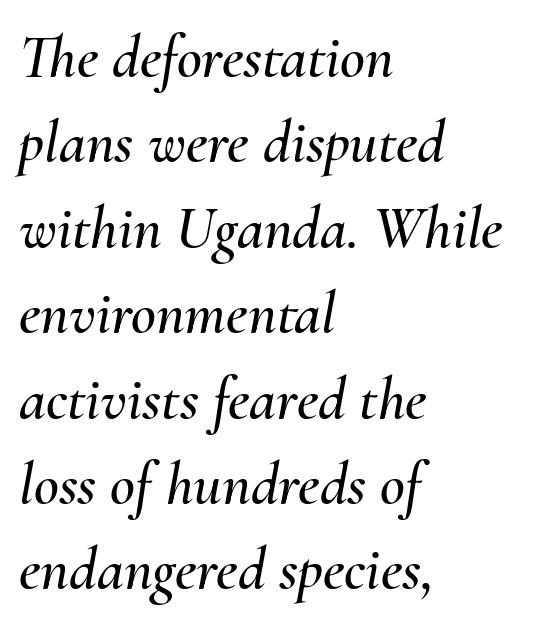
Q: Is the text italic (slanted)? A: Yes, it leans right by about 10 degrees.
Q: Is the text underlined? A: No.
Q: How is the paragraph aligned? A: Left-aligned.
Q: Is the spacing between letters normal or unusually wide? A: Normal.
Q: Is the spacing between lines tight, normal or loose? A: Normal.
Q: Width (condensed, normal, or wide)? A: Normal.
Q: Stroke contrast? A: Medium.
Q: x-height? A: Small.
Q: Monospaced? A: No.
